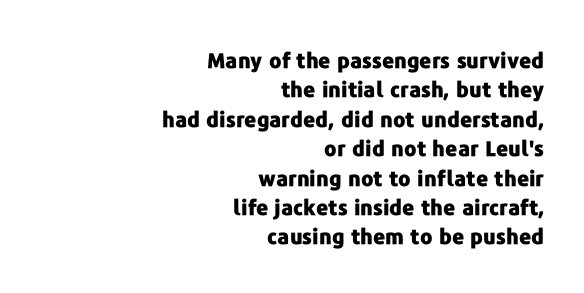
{"italic": "no", "bold": "yes", "underline": "no", "align": "right", "line_spacing": "normal", "line_spacing_ratio": 1.4, "letter_spacing": "normal", "letter_spacing_em": 0.0, "glyph_px": 21}
